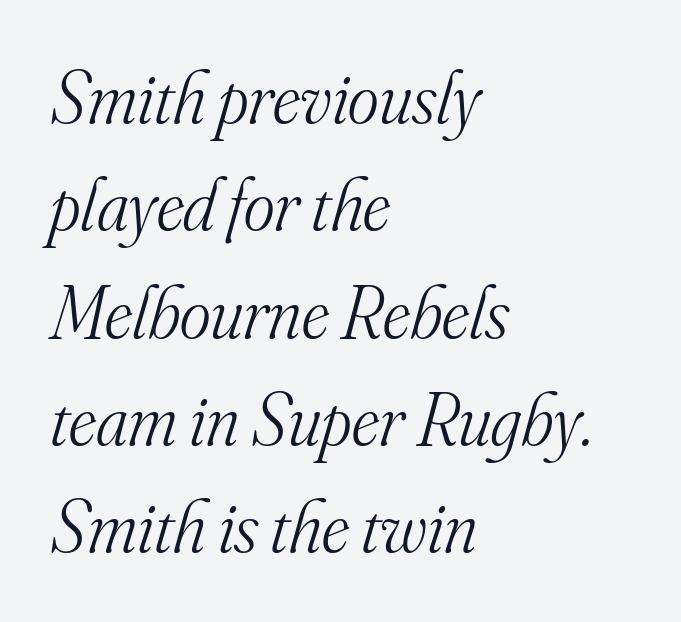
The specimen reads as italic at a glance. I'd call this a serif setting — the letters wear small feet. Check under the words: just untouched page. You could not count columns in this text — the font is proportionally spaced. Alignment: flush left.
